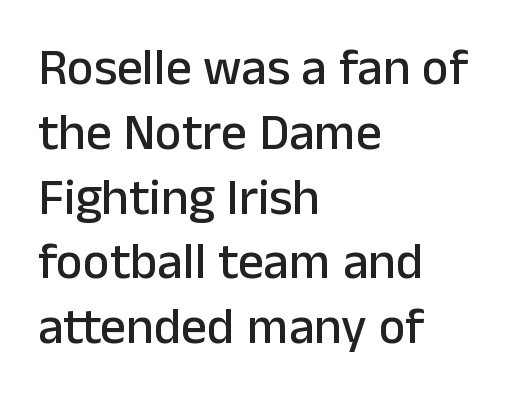
The passage shown has conventional tracking throughout. A typesetter would mark this as roman, not italic. No word sits above an underline. Unlike a traditional serif, this face leaves its strokes unadorned. Typeset ragged right — the left edge is the straight one.
